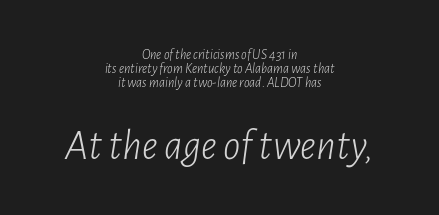
The letters advance in unequal steps, a hallmark of proportional type. Honestly, the rows look squashed on top of each other. On a weight scale, this lands at 450 or below. Quick note: italic. Glance below the letters and you will spot only blank space.
